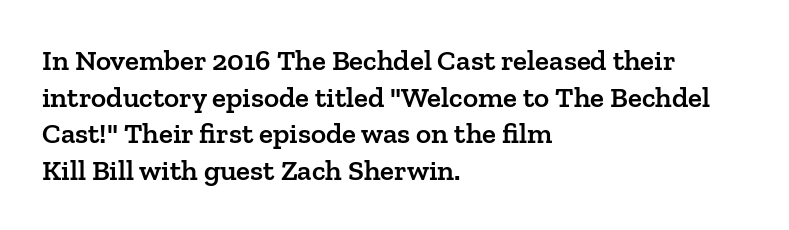
Visually the block forms a straight wall on the left and a jagged coastline on the right. Letterform terminals end in serifs throughout the passage. The leading is moderate, giving the passage an even texture. The strokes are fattened partway — semibold, not bold. A bare baseline throughout the passage. Characters follow at the spacing the type designer built in.
